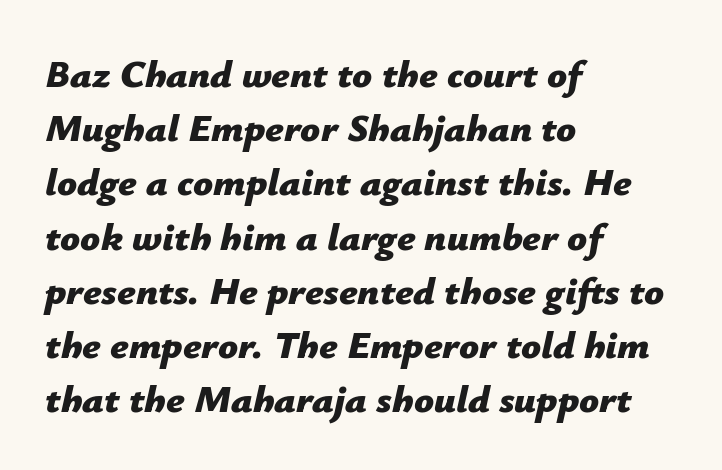
Varying glyph widths throughout — classic text-font behaviour. Vertically, the passage feels balanced, rows spaced as you'd expect. Slant detected: the letters are inclined. Does extra space separate the letters? No, they use regular spacing. Quick note: underline off. The text block is weighted toward the left margin, trailing off unevenly rightward.
